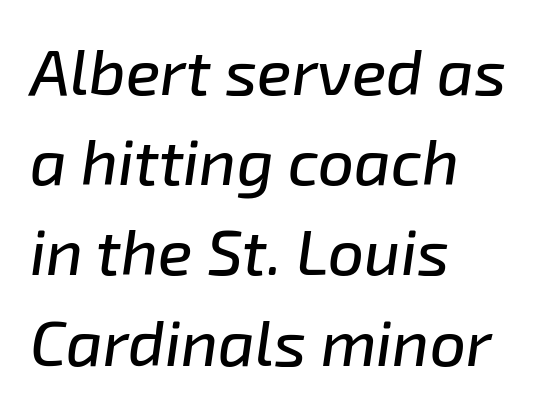
Do the characters align in a grid? No, the font is proportional. Honestly, the letter spacing is just normal — you wouldn't notice it. A clean baseline with only descenders dipping below it. Every row of glyphs begins at an identical x-position on the left. In terms of posture, this sample is oblique. One glance says typical: line gaps are just what's usual.
